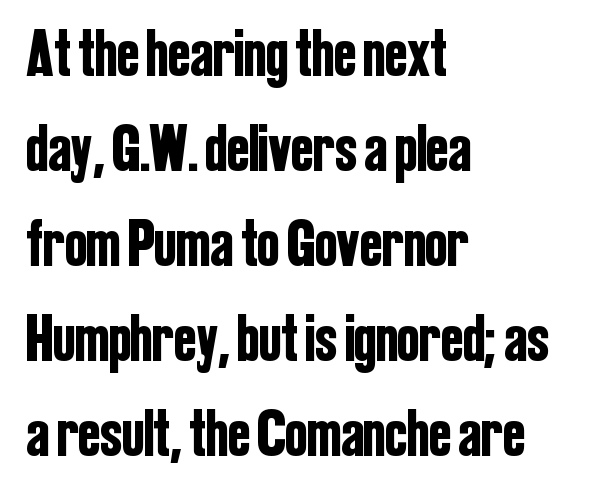
Rendered with straight, roman letterforms. Any mark beneath the type? The region is blank. You could not count columns in this text — the font is proportionally spaced. Observe the ordinary spacing: letters are neighbours, not strangers. The characters display no serif detailing; their extremities are plain. Is the block centered? No — it sits flush against the left margin.
